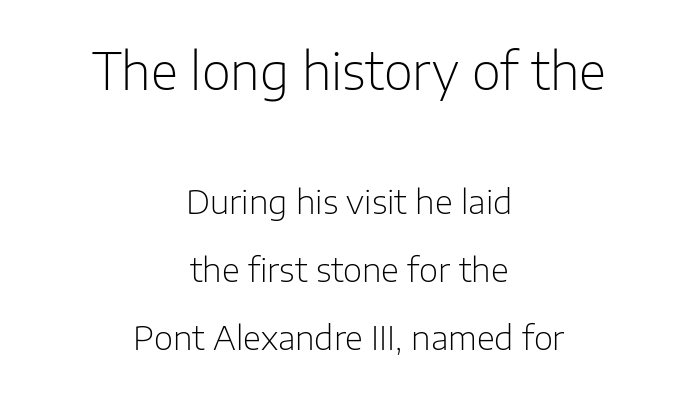
Q: Is the text bold? A: No.
Q: Is the text italic (slanted)? A: No, it is upright.
Q: Is the typeface a serif or a sans-serif typeface? A: Sans-serif.
Q: Is the text underlined? A: No.
Q: How is the paragraph aligned? A: Centered.
Q: Is the spacing between letters normal or unusually wide? A: Normal.
Q: Is the spacing between lines tight, normal or loose? A: Loose.
Q: Which block of text is set in a larger size, the first (top) or the second (bottom)? A: The first (top) one.
Q: Width (condensed, normal, or wide)? A: Normal.
Q: Stroke contrast? A: Low.
Q: x-height? A: Medium.
Q: Monospaced? A: No.
